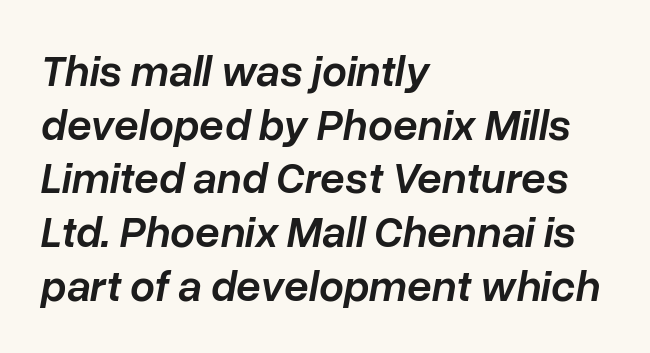
A semibold gives these letters moderate extra thickness, short of bold. Varying glyph widths throughout — classic text-font behaviour. Each row of text sits above clean, open space. Notice how the passage keeps a crisp vertical edge on the left only. The face used here has a pronounced slope to its letters.
